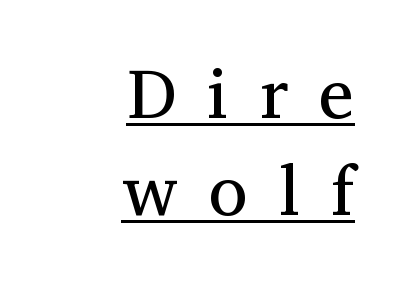
This is underlined copy, the kind a proofreader might mark for attention. The passage shown is typed in a proportional face where columns would drift. These lines were composed using upright roman letters. The paragraph shown leans on its right margin.
